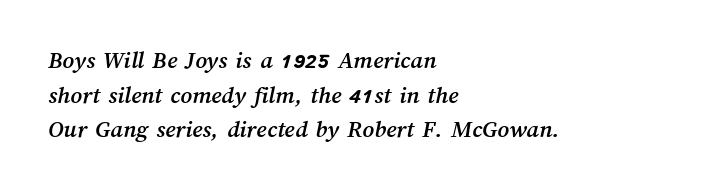
{"underline": "no", "align": "left", "line_spacing": "normal", "line_spacing_ratio": 1.39, "letter_spacing": "normal", "letter_spacing_em": 0.0, "glyph_px": 25}
